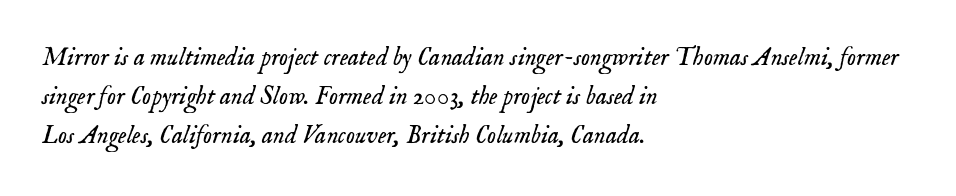
{"italic": "yes", "lean": "right", "slant_degrees": 18, "bold": "no", "underline": "no", "align": "left", "line_spacing": "normal", "line_spacing_ratio": 1.57, "letter_spacing": "normal", "letter_spacing_em": 0.0, "glyph_px": 25}
